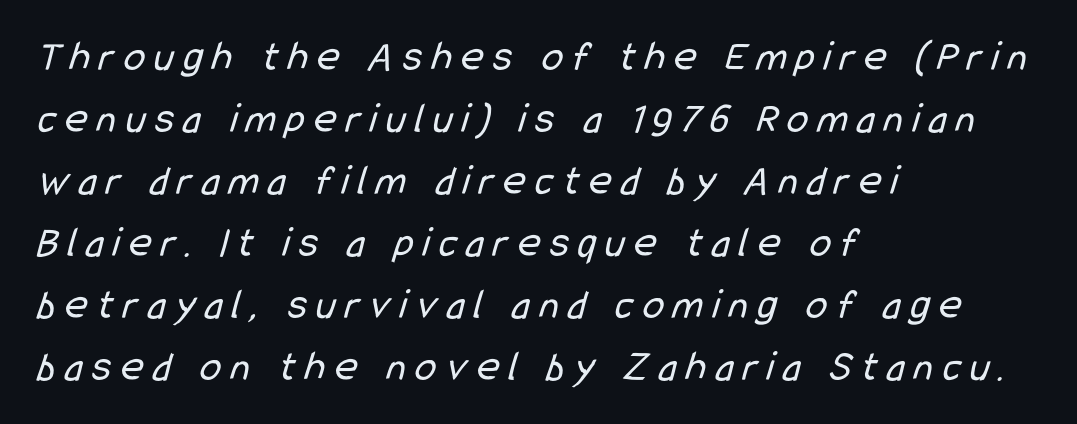
{"serif": "no", "bold": "no", "weight": "regular", "width": "condensed", "stroke_contrast": "low", "x_height": "medium", "monospaced": "no", "underline": "no", "align": "left", "line_spacing": "normal", "line_spacing_ratio": 1.44, "letter_spacing": "wide", "letter_spacing_em": 0.22, "glyph_px": 43}
